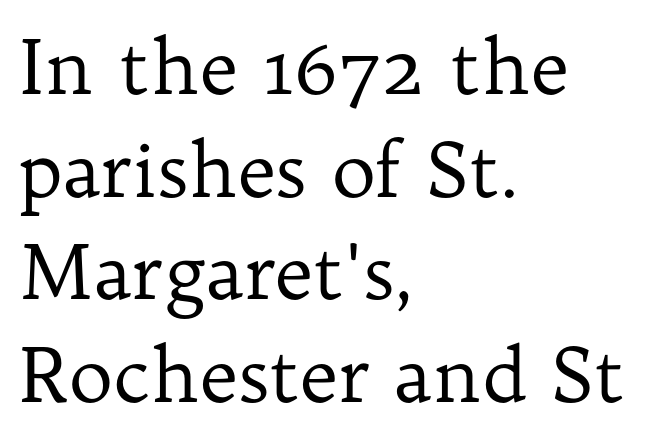
{"serif": "yes", "italic": "no", "bold": "no", "weight": "regular", "width": "normal", "stroke_contrast": "low", "x_height": "medium", "monospaced": "no", "underline": "no", "align": "left", "line_spacing": "normal", "line_spacing_ratio": 1.37, "letter_spacing": "normal", "letter_spacing_em": 0.0, "glyph_px": 75}
